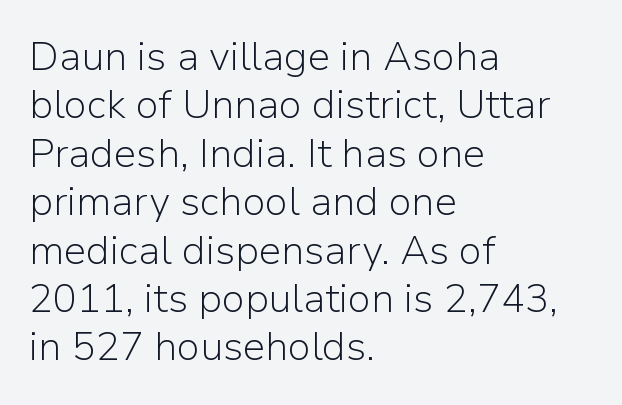
This sample uses plain, unmodified letter spacing. Varying glyph widths throughout — classic text-font behaviour. Classification — sans serif. The lettering holds an erect, upright posture throughout. The letters look calm and open, with moderate or lighter stems. The compositor pushed each line to the left boundary.
